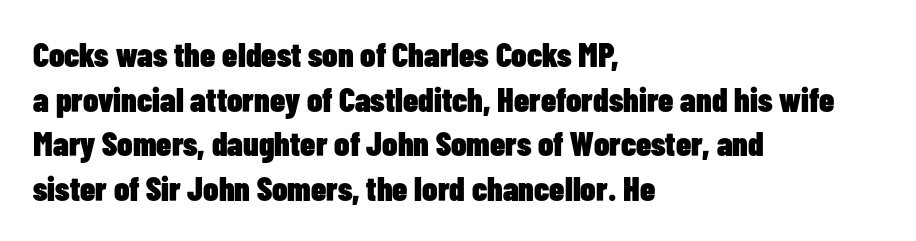
{"serif": "no", "italic": "no", "bold": "yes", "weight": "heavy", "width": "condensed", "stroke_contrast": "low", "x_height": "medium", "monospaced": "no", "underline": "no", "align": "left", "line_spacing": "normal", "line_spacing_ratio": 1.31, "letter_spacing": "normal", "letter_spacing_em": 0.0, "glyph_px": 34}
